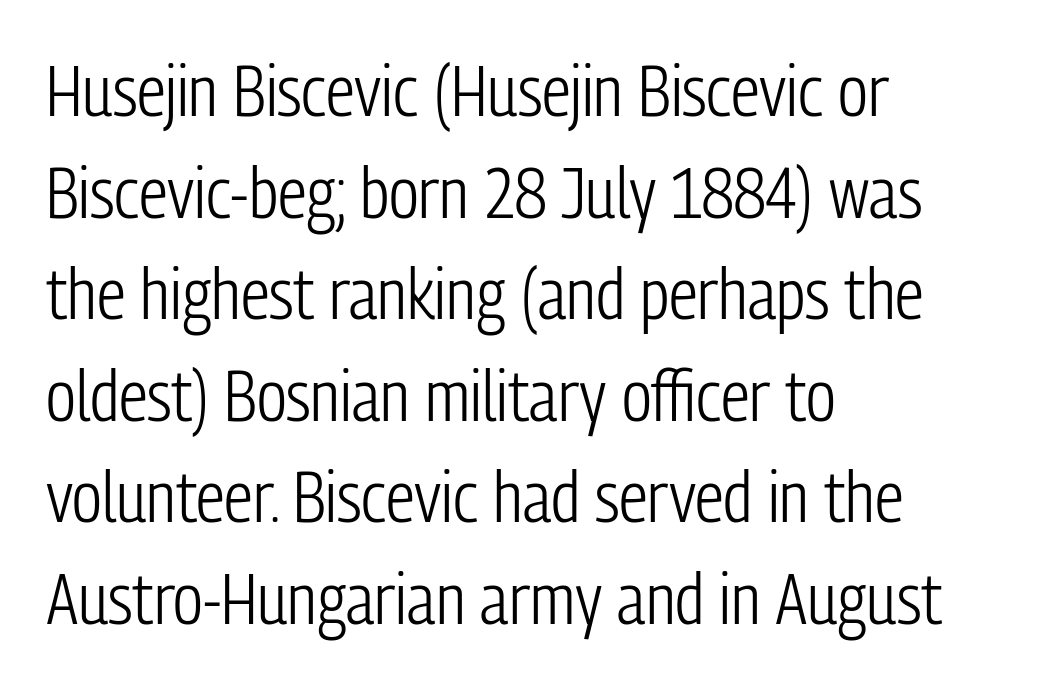
{"serif": "no", "italic": "no", "bold": "no", "weight": "light", "width": "condensed", "stroke_contrast": "low", "x_height": "medium", "monospaced": "no", "underline": "no", "align": "left", "line_spacing": "normal", "line_spacing_ratio": 1.41, "letter_spacing": "normal", "letter_spacing_em": 0.0, "glyph_px": 72}
